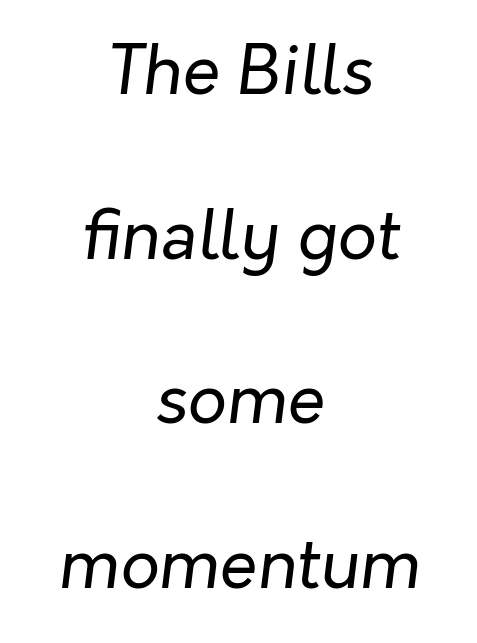
{"italic": "yes", "lean": "right", "slant_degrees": 7, "bold": "no", "weight": "regular", "width": "normal", "stroke_contrast": "low", "x_height": "medium", "monospaced": "no", "underline": "no", "align": "center", "line_spacing": "loose", "line_spacing_ratio": 2.42, "letter_spacing": "normal", "letter_spacing_em": 0.0, "glyph_px": 68}
